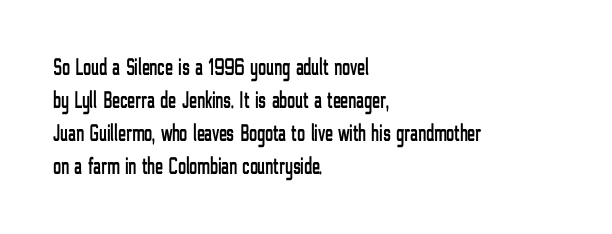
The type sits square on the baseline with zero lean. Students, observe: this is what conventionally led text looks like. Notice how the passage keeps a crisp vertical edge on the left only. Lines of text with bare space underneath.
